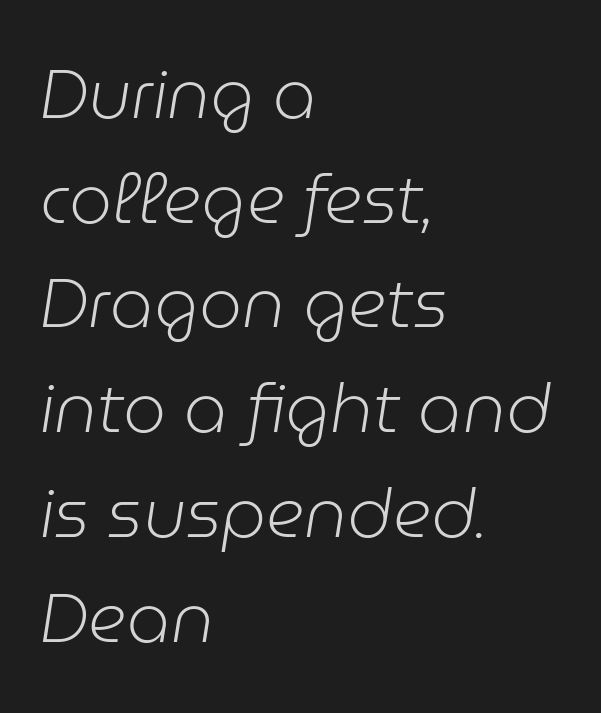
The image shows 68 px light type, italic (leaning right); set left-aligned, normal line spacing (1.54x), normal letter spacing, not underlined; low stroke contrast and a medium x-height.
